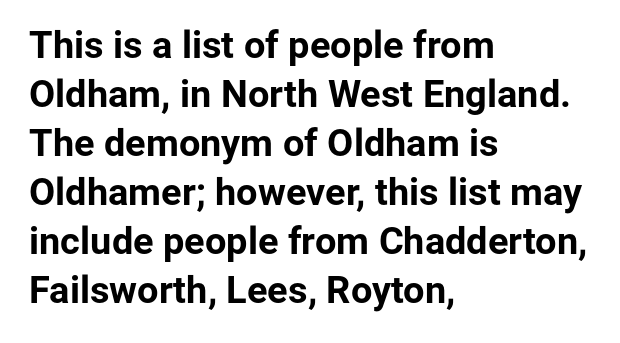
The image shows 38 px bold sans-serif type, upright; set left-aligned, normal line spacing (1.29x), normal letter spacing, not underlined; low stroke contrast and a medium x-height.
